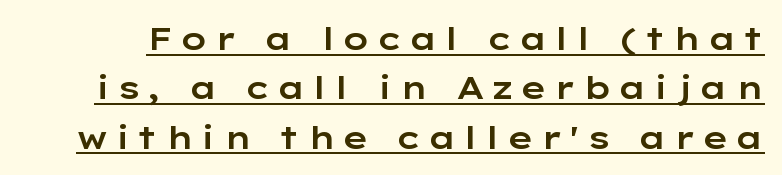
{"serif": "no", "italic": "no", "width": "wide", "stroke_contrast": "low", "x_height": "medium", "monospaced": "no", "underline": "yes", "line_spacing": "normal", "line_spacing_ratio": 1.54, "letter_spacing": "wide", "letter_spacing_em": 0.2, "glyph_px": 32}
